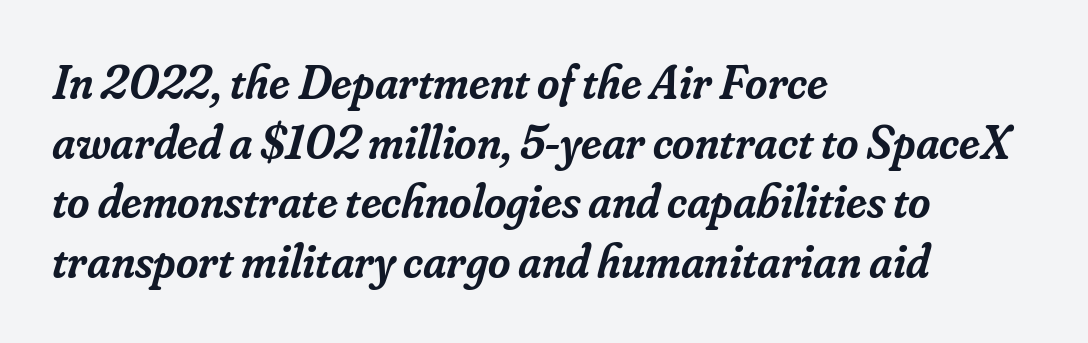
Q: Is the text bold? A: Semi-bold.
Q: Is the text italic (slanted)? A: Yes, it leans right by about 16 degrees.
Q: Is the typeface a serif or a sans-serif typeface? A: Serif.
Q: Is the text underlined? A: No.
Q: How is the paragraph aligned? A: Left-aligned.
Q: Is the spacing between letters normal or unusually wide? A: Normal.
Q: Width (condensed, normal, or wide)? A: Normal.
Q: Stroke contrast? A: Low.
Q: x-height? A: Small.
Q: Monospaced? A: No.
